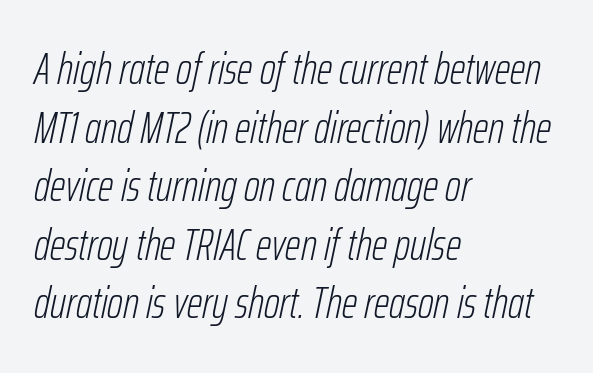
The passage shown is not underscored anywhere. The passage shown is typed in a proportional face where columns would drift. Stroke mass is kept to a normal reading level or below. Every character sits at an angle, as italics do. Is there much room between lines? A standard amount, neither cramped nor airy.
